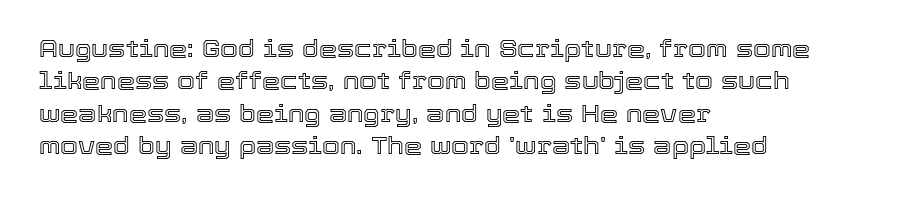
Q: Is the text italic (slanted)? A: No, it is upright.
Q: Is the text underlined? A: No.
Q: How is the paragraph aligned? A: Left-aligned.
Q: Is the spacing between letters normal or unusually wide? A: Normal.
Q: Is the spacing between lines tight, normal or loose? A: Normal.
